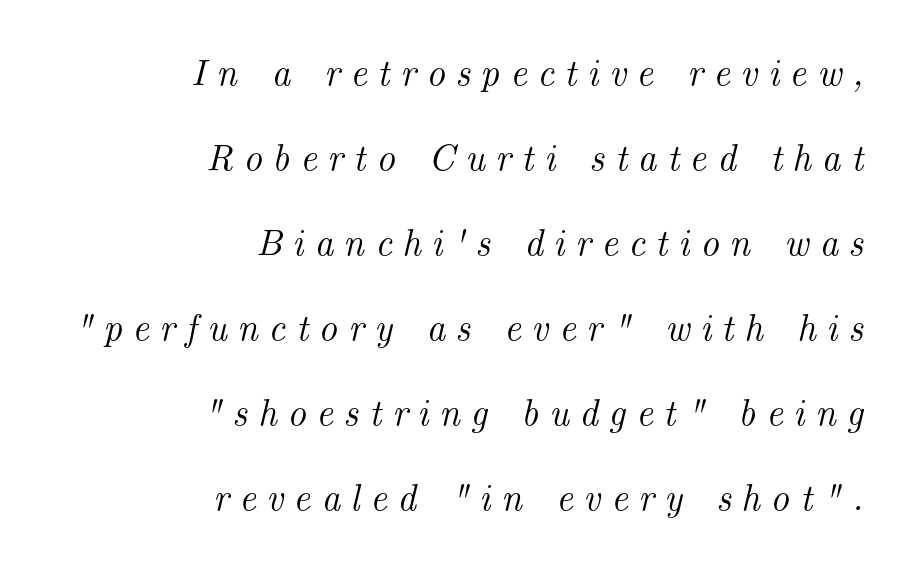
Q: Is the text italic (slanted)? A: Yes, it leans right by about 14 degrees.
Q: Is the typeface a serif or a sans-serif typeface? A: Serif.
Q: Is the text underlined? A: No.
Q: How is the paragraph aligned? A: Right-aligned.
Q: Is the spacing between letters normal or unusually wide? A: Unusually wide.
Q: Is the spacing between lines tight, normal or loose? A: Loose.
Q: Width (condensed, normal, or wide)? A: Normal.
Q: Stroke contrast? A: Medium.
Q: x-height? A: Small.
Q: Monospaced? A: No.
